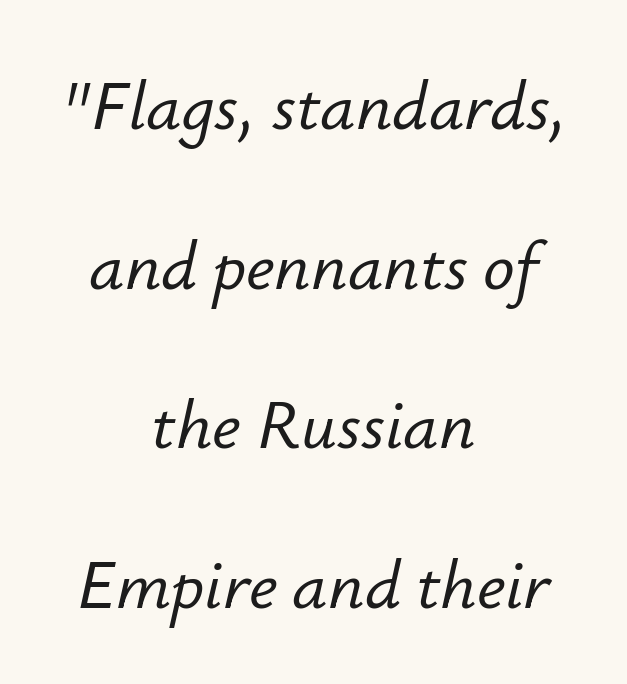
Q: Is the text italic (slanted)? A: Yes, it leans right by about 12 degrees.
Q: Is the text underlined? A: No.
Q: How is the paragraph aligned? A: Centered.
Q: Is the spacing between letters normal or unusually wide? A: Normal.
Q: Is the spacing between lines tight, normal or loose? A: Loose.
Q: Width (condensed, normal, or wide)? A: Normal.
Q: Stroke contrast? A: Low.
Q: x-height? A: Small.
Q: Monospaced? A: No.
